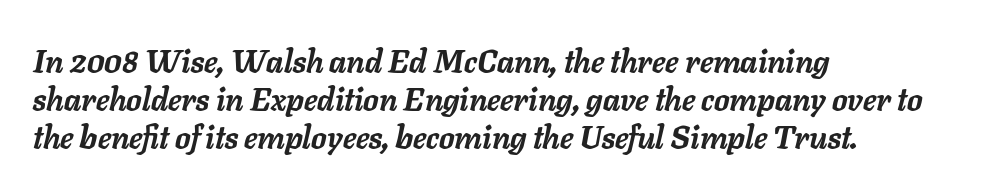
The glyphs are unaccompanied by any horizontal stroke below them. The axis of the letterforms is tilted away from vertical. A student would call this left alignment; a typographer would say flush left, rag right. The strokes are fattened all the way to bold. These lines are rendered in a variable-pitch font. Caption: standard tracking, unaltered.
